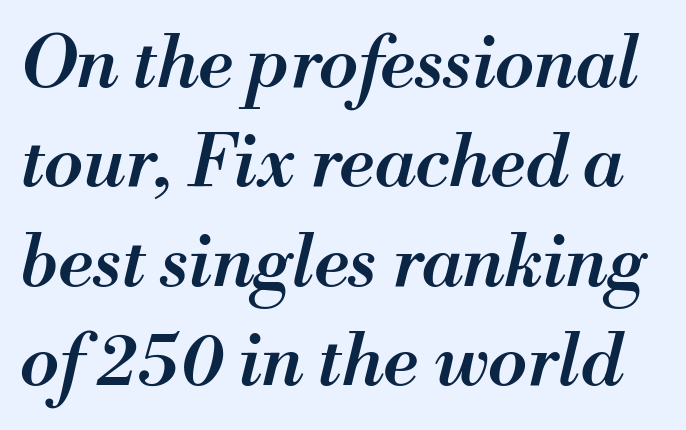
A typesetter would call this zero additional tracking. The letters are slanted; this is an italic face. A typesetter would call this leading conventional body-copy spacing. Looks like regular typesetting: each glyph gets only the width it needs. This is the in-between weight designers call semibold or demi.
